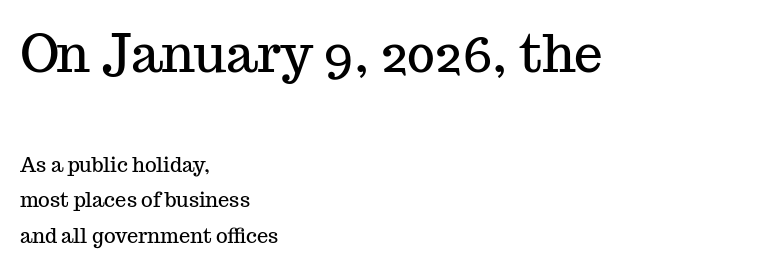
{"serif": "yes", "italic": "no", "width": "normal", "stroke_contrast": "medium", "x_height": "medium", "monospaced": "no", "underline": "no", "align": "left", "line_spacing_ratio": 1.77, "letter_spacing": "normal", "letter_spacing_em": 0.0, "larger_block": "first", "size_ratio": 2.55, "glyph_px": 51}
